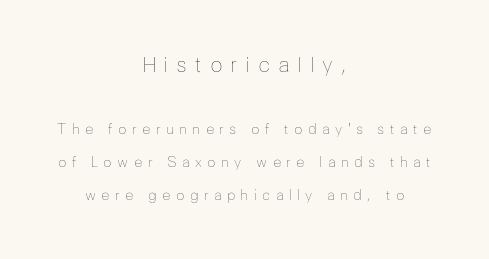
{"italic": "no", "bold": "no", "underline": "no", "align": "center", "line_spacing": "loose", "line_spacing_ratio": 2.38, "letter_spacing": "wide", "letter_spacing_em": 0.37, "larger_block": "first", "size_ratio": 1.5, "glyph_px": 21}
